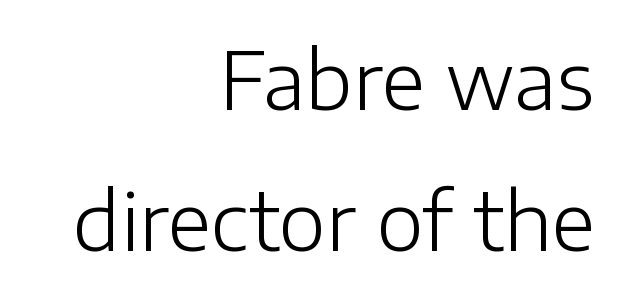
Q: Is the text bold? A: No.
Q: Is the text italic (slanted)? A: No, it is upright.
Q: Is the typeface a serif or a sans-serif typeface? A: Sans-serif.
Q: Is the text underlined? A: No.
Q: How is the paragraph aligned? A: Right-aligned.
Q: Is the spacing between letters normal or unusually wide? A: Normal.
Q: Width (condensed, normal, or wide)? A: Normal.
Q: Stroke contrast? A: Low.
Q: x-height? A: Medium.
Q: Monospaced? A: No.
